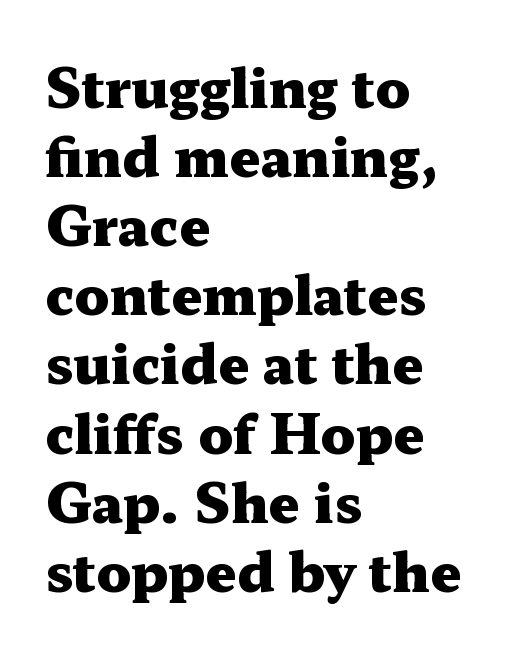
The image shows 54 px heavy, wide serif type, upright; set left-aligned, normal line spacing (1.28x), normal letter spacing, not underlined; medium stroke contrast and a medium x-height.
